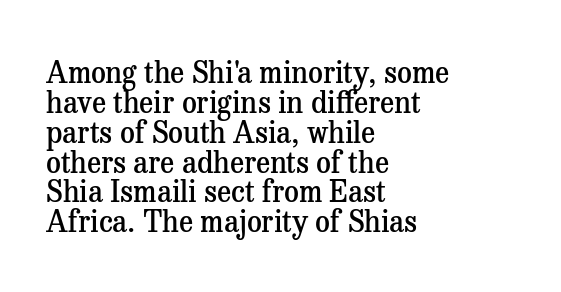
The image shows 29 px semibold serif type, upright; set left-aligned, tight line spacing (1.03x), normal letter spacing, not underlined; medium stroke contrast and a medium x-height.
